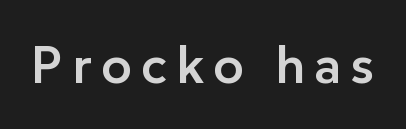
The zone under the glyphs is completely vacant. Varying glyph widths throughout — classic text-font behaviour. You can tell it's not italic because the verticals are truly vertical. Look at the stroke-to-counter ratio: somewhat heavy, a semibold.
